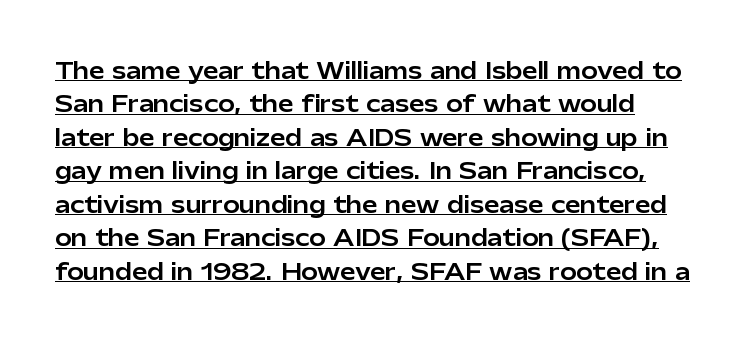
This is the regular roman posture of the typeface. The leading is moderate, giving the passage an even texture. Like a heading marked for emphasis, these lines bear an underscore. Default kerning and tracking; the words read as compact shapes.
